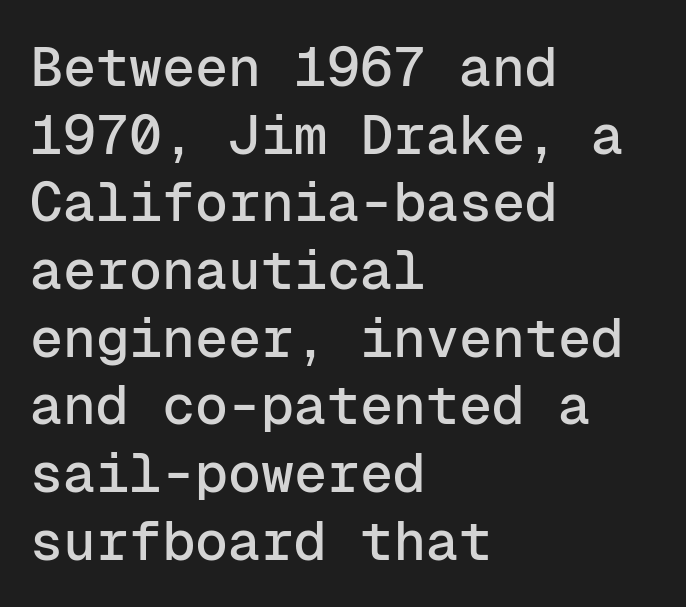
{"serif": "no", "italic": "no", "width": "normal", "stroke_contrast": "low", "x_height": "medium", "monospaced": "yes", "underline": "no", "align": "left", "line_spacing_ratio": 1.23, "letter_spacing": "normal", "letter_spacing_em": 0.0, "glyph_px": 55}
